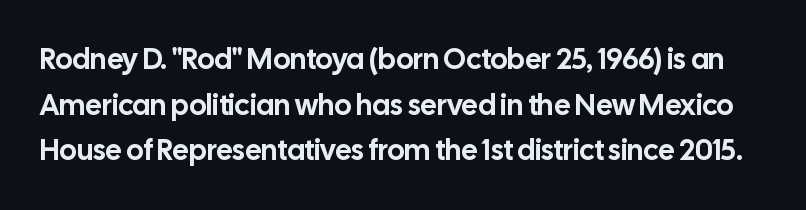
Notice how the stems are strictly vertical — no italics here. Students, observe: this is what conventionally led text looks like. The passage shown is typed in a proportional face where columns would drift. The characters display no serif detailing; their extremities are plain.
